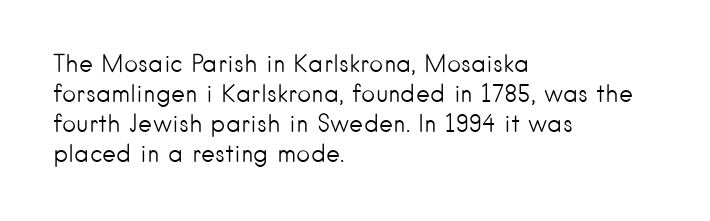
Q: Is the text bold? A: No.
Q: Is the text italic (slanted)? A: No, it is upright.
Q: Is the text underlined? A: No.
Q: How is the paragraph aligned? A: Left-aligned.
Q: Is the spacing between letters normal or unusually wide? A: Normal.
Q: Is the spacing between lines tight, normal or loose? A: Normal.
